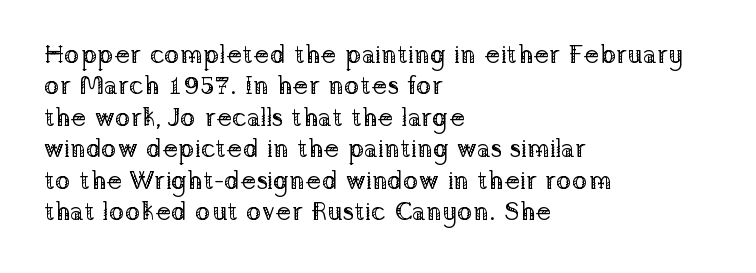
Q: Is the text bold? A: No.
Q: Is the text italic (slanted)? A: No, it is upright.
Q: Is the text underlined? A: No.
Q: How is the paragraph aligned? A: Left-aligned.
Q: Is the spacing between letters normal or unusually wide? A: Normal.
